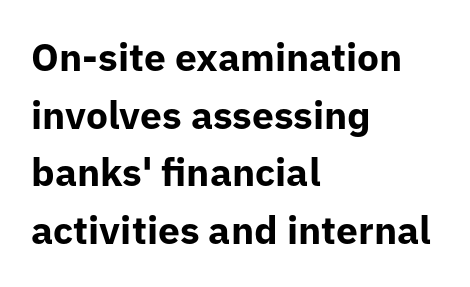
Q: Is the text bold? A: Yes.
Q: Is the text italic (slanted)? A: No, it is upright.
Q: Is the typeface a serif or a sans-serif typeface? A: Sans-serif.
Q: Is the text underlined? A: No.
Q: How is the paragraph aligned? A: Left-aligned.
Q: Is the spacing between letters normal or unusually wide? A: Normal.
Q: Is the spacing between lines tight, normal or loose? A: Normal.
Q: Width (condensed, normal, or wide)? A: Normal.
Q: Stroke contrast? A: Low.
Q: x-height? A: Medium.
Q: Monospaced? A: No.
